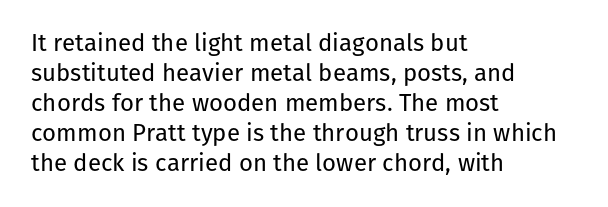
{"italic": "no", "bold": "no", "underline": "no", "align": "left", "line_spacing": "normal", "line_spacing_ratio": 1.25, "letter_spacing": "normal", "letter_spacing_em": 0.0, "glyph_px": 24}
